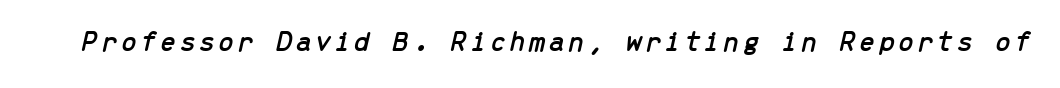
These lines are rendered in a fixed-pitch font. The strip under each line holds only bare page. Posture: slanted.
